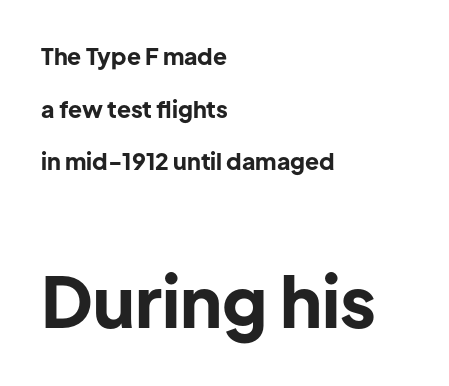
The image shows 70 px bold sans-serif type, upright; set left-aligned, loose line spacing (2.29x), normal letter spacing, not underlined; the second (bottom) block is 3.04x larger; low stroke contrast and a medium x-height.
